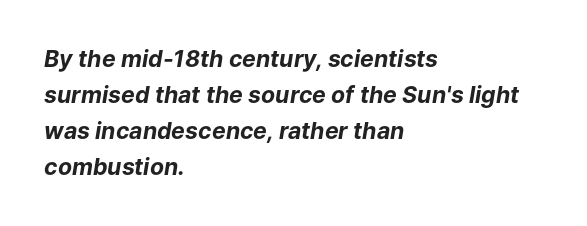
The image shows 23 px bold type, italic (leaning right); set left-aligned, normal line spacing (1.57x), normal letter spacing, not underlined.
